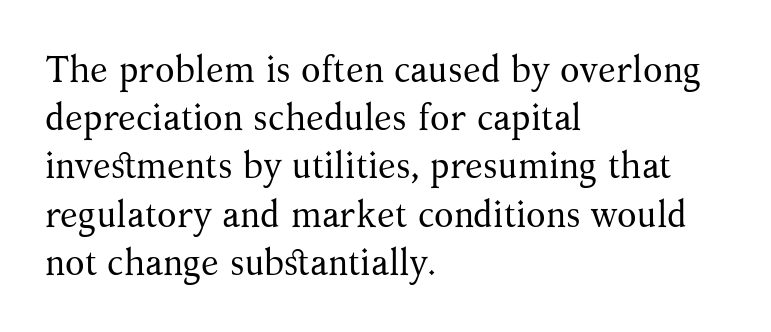
{"serif": "yes", "italic": "no", "bold": "no", "weight": "regular", "width": "normal", "stroke_contrast": "medium", "x_height": "medium", "monospaced": "no", "underline": "no", "align": "left", "line_spacing": "normal", "line_spacing_ratio": 1.34, "letter_spacing": "normal", "letter_spacing_em": 0.0, "glyph_px": 36}
